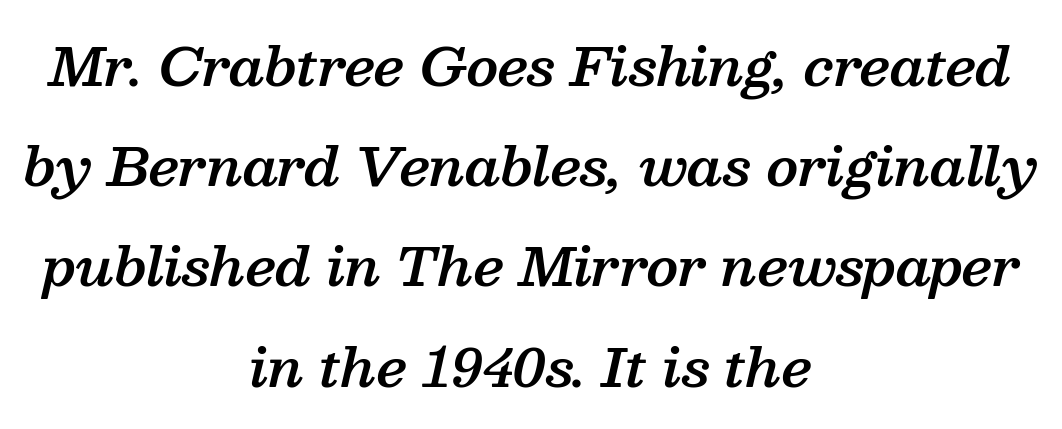
{"serif": "yes", "italic": "yes", "lean": "right", "slant_degrees": 13, "bold": "semi", "weight": "semibold", "width": "normal", "stroke_contrast": "medium", "x_height": "medium", "monospaced": "no", "underline": "no", "align": "center", "line_spacing_ratio": 1.89, "letter_spacing": "normal", "letter_spacing_em": 0.0, "glyph_px": 53}
